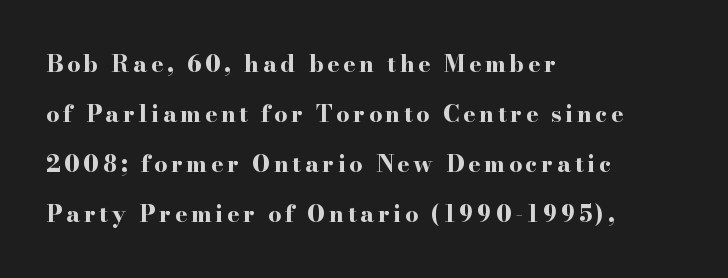
{"italic": "no", "bold": "yes", "underline": "no", "align": "left", "line_spacing": "loose", "line_spacing_ratio": 2.17, "glyph_px": 23}
